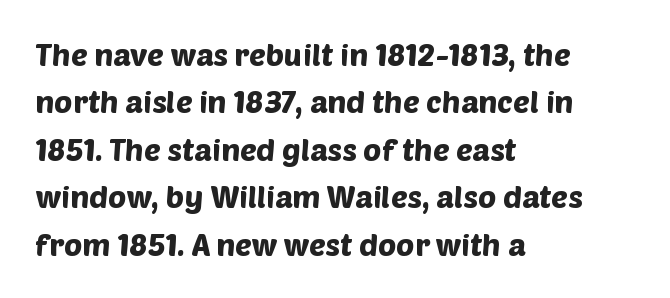
The image shows 31 px sans-serif type; set left-aligned, normal line spacing (1.53x), normal letter spacing, not underlined; low stroke contrast and a large x-height.
